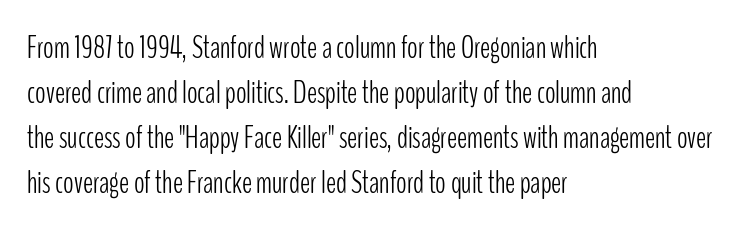
The image shows 31 px light, condensed sans-serif type, upright; set left-aligned, normal line spacing (1.45x), normal letter spacing, not underlined; low stroke contrast and a medium x-height.
